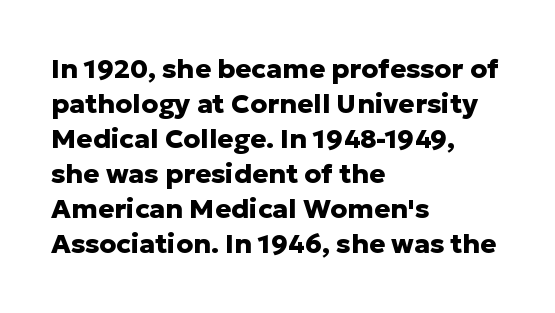
{"italic": "no", "bold": "yes", "underline": "no", "align": "left", "line_spacing": "normal", "line_spacing_ratio": 1.3, "letter_spacing": "normal", "letter_spacing_em": 0.0, "glyph_px": 27}
